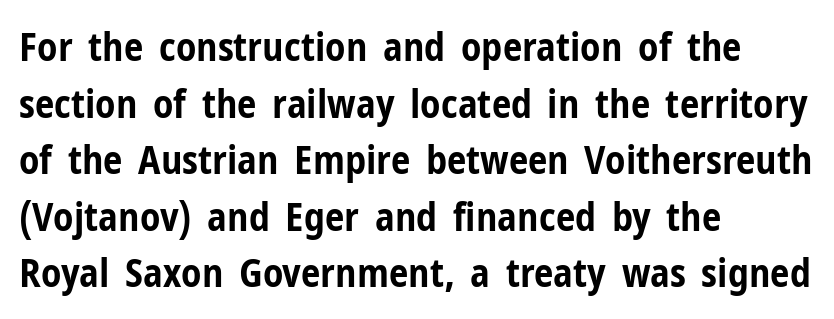
Q: Is the text bold? A: Yes.
Q: Is the text italic (slanted)? A: No, it is upright.
Q: Is the typeface a serif or a sans-serif typeface? A: Sans-serif.
Q: Is the text underlined? A: No.
Q: How is the paragraph aligned? A: Left-aligned.
Q: Is the spacing between letters normal or unusually wide? A: Normal.
Q: Is the spacing between lines tight, normal or loose? A: Normal.
Q: Width (condensed, normal, or wide)? A: Condensed.
Q: Stroke contrast? A: Low.
Q: x-height? A: Medium.
Q: Monospaced? A: No.
